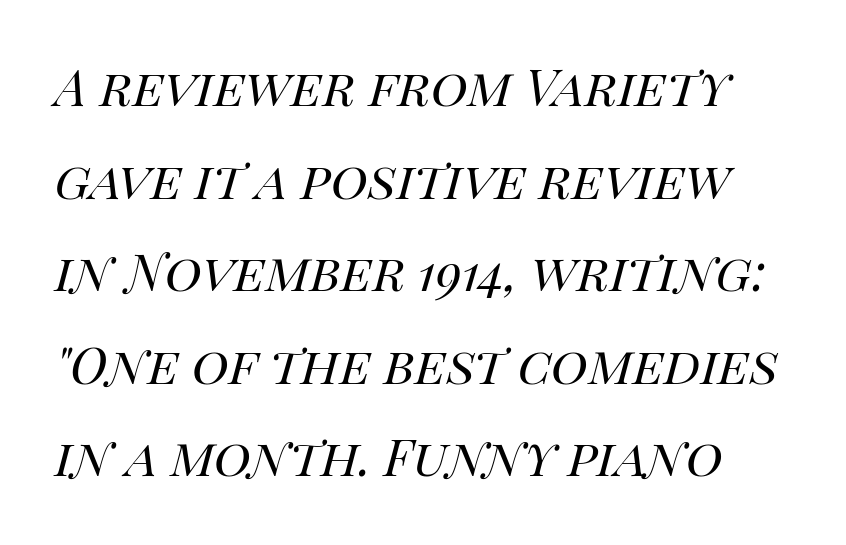
The image shows 63 px regular-weight type, italic (leaning right); set normal line spacing (1.47x), normal letter spacing, not underlined; high stroke contrast and a large x-height.
